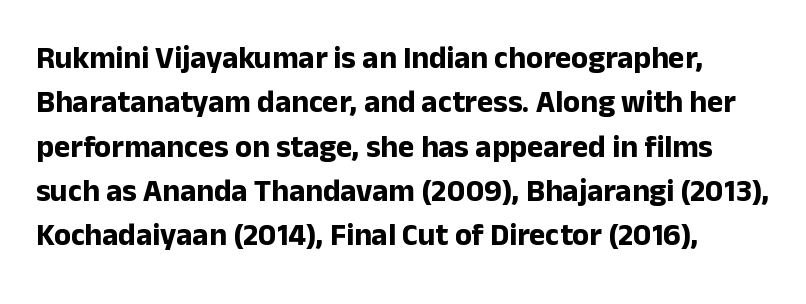
These lines are composed in type without serifs. What stands out about the letter spacing? Nothing — it is the standard amount. The gap between lines stays unmarked. These lines are rendered in a variable-pitch font. This is the regular roman posture of the typeface. Notice how thick the strokes are: this is what a full bold looks like.
